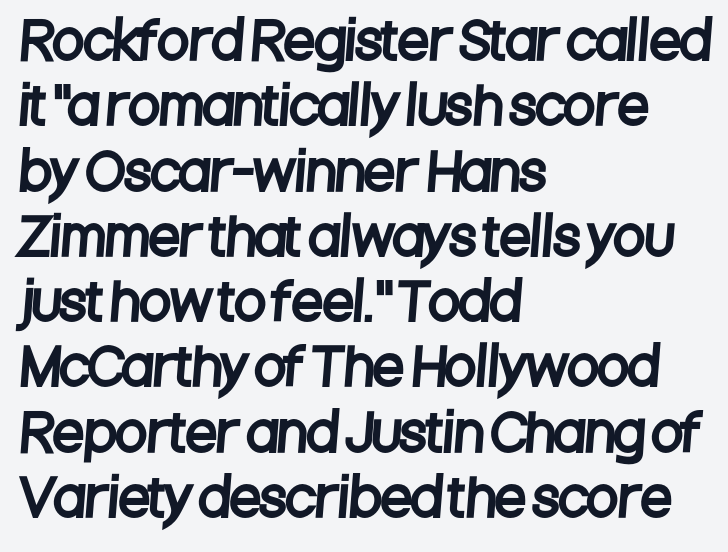
Rows of type keep a routine distance in the vertical direction. Varying glyph widths throughout — classic text-font behaviour. The compositor pushed each line to the left boundary. Underline: absent.
